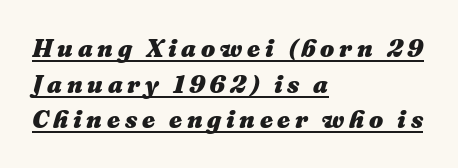
The image shows 25 px bold type, italic (leaning right); set left-aligned, normal line spacing (1.43x), underlined.
